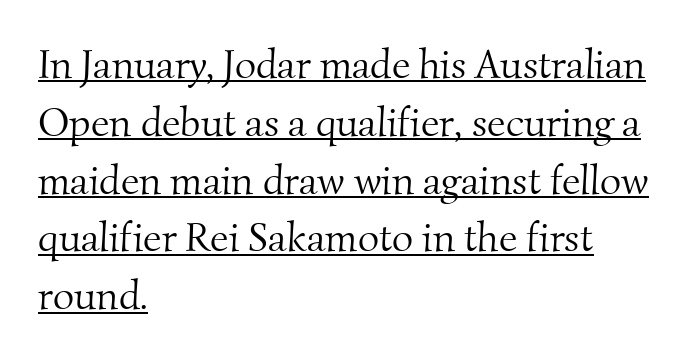
Q: Is the text bold? A: No.
Q: Is the typeface a serif or a sans-serif typeface? A: Serif.
Q: Is the text underlined? A: Yes.
Q: How is the paragraph aligned? A: Left-aligned.
Q: Is the spacing between letters normal or unusually wide? A: Normal.
Q: Is the spacing between lines tight, normal or loose? A: Normal.
Q: Width (condensed, normal, or wide)? A: Normal.
Q: Stroke contrast? A: Medium.
Q: x-height? A: Small.
Q: Monospaced? A: No.
